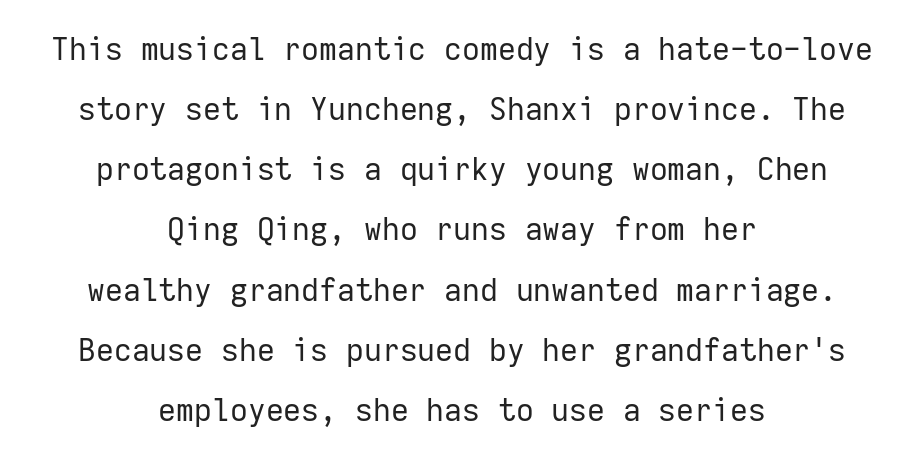
The typeface chosen for these lines omits serifs. In terms of leading, this rendering errs on the spacious side. The rendering keeps characters at their native spacing. The letters look calm and open, with moderate or lighter stems. Unlike italic type, these characters show no tilt at all.
